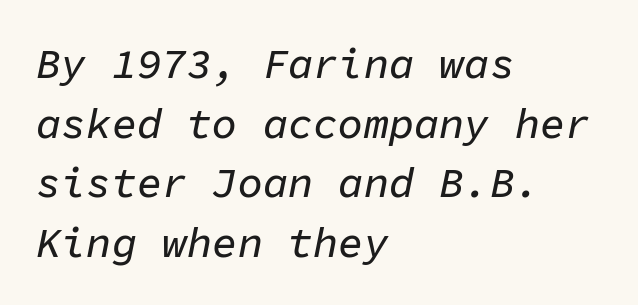
The face used here is rendered with its standard letterfit. Style check: oblique. Layout note: lines flush left. The designer left line spacing at the default. The passage shown is typed in a monospace face where columns stay perfectly aligned.
